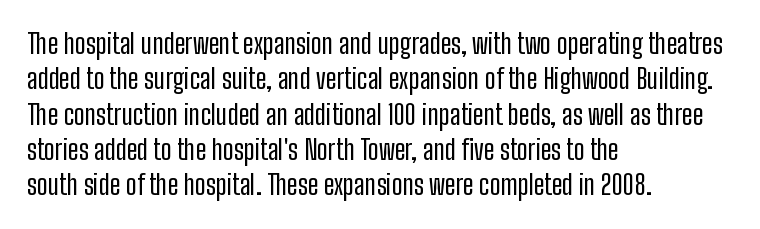
Q: Is the text bold? A: No.
Q: Is the text italic (slanted)? A: No, it is upright.
Q: Is the text underlined? A: No.
Q: How is the paragraph aligned? A: Left-aligned.
Q: Is the spacing between letters normal or unusually wide? A: Normal.
Q: Is the spacing between lines tight, normal or loose? A: Normal.
